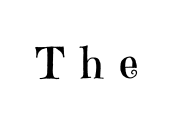
{"serif": "yes", "italic": "no", "bold": "no", "weight": "regular", "width": "normal", "stroke_contrast": "high", "x_height": "medium", "monospaced": "no", "underline": "no", "letter_spacing": "wide", "letter_spacing_em": 0.36, "glyph_px": 43}
